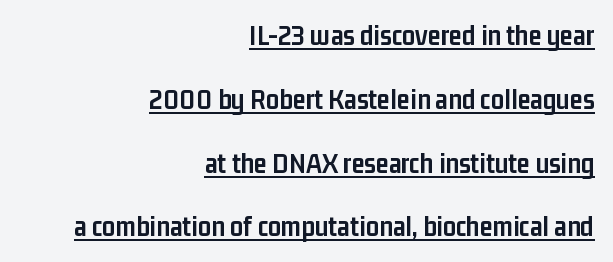
{"serif": "no", "italic": "no", "bold": "yes", "weight": "semibold", "width": "condensed", "stroke_contrast": "low", "x_height": "medium", "monospaced": "no", "underline": "yes", "align": "right", "line_spacing": "loose", "line_spacing_ratio": 2.2, "letter_spacing": "normal", "letter_spacing_em": 0.0, "glyph_px": 29}
